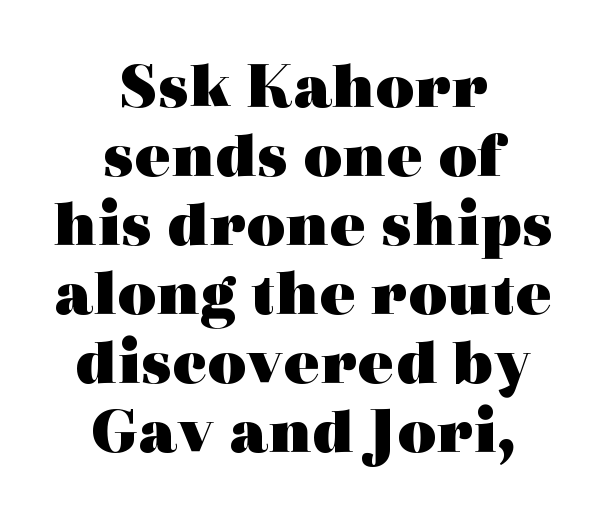
{"serif": "yes", "italic": "no", "bold": "yes", "weight": "heavy", "width": "wide", "x_height": "medium", "monospaced": "no", "underline": "no", "align": "center", "line_spacing": "tight", "line_spacing_ratio": 1.03, "letter_spacing": "normal", "letter_spacing_em": 0.0, "glyph_px": 67}
